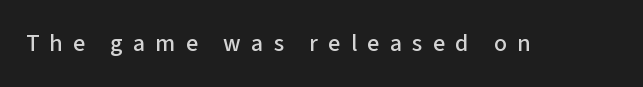
Q: Is the text italic (slanted)? A: No, it is upright.
Q: Is the text underlined? A: No.
Q: Is the spacing between letters normal or unusually wide? A: Unusually wide.
